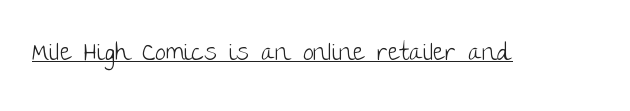
{"italic": "no", "bold": "no", "underline": "yes", "letter_spacing": "normal", "letter_spacing_em": 0.0, "glyph_px": 25}
